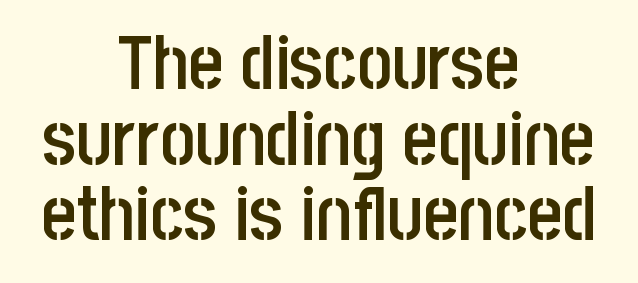
The image shows 75 px semibold, condensed sans-serif type, upright; set centered, tight line spacing (1.01x), normal letter spacing, not underlined; low stroke contrast and a large x-height.
